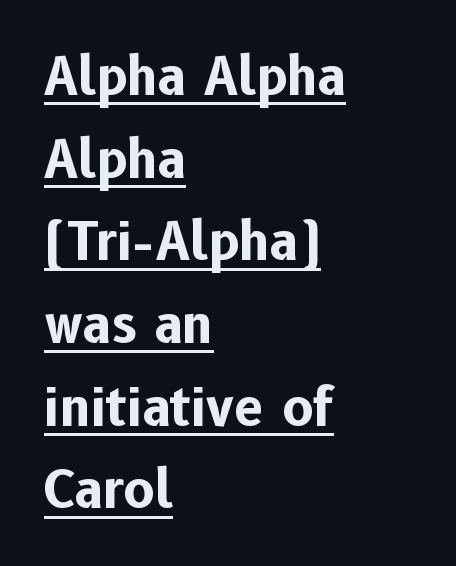
{"serif": "no", "italic": "no", "bold": "yes", "weight": "bold", "width": "normal", "stroke_contrast": "low", "x_height": "medium", "monospaced": "no", "underline": "yes", "align": "left", "line_spacing": "normal", "line_spacing_ratio": 1.59, "letter_spacing": "normal", "letter_spacing_em": 0.0, "glyph_px": 52}
